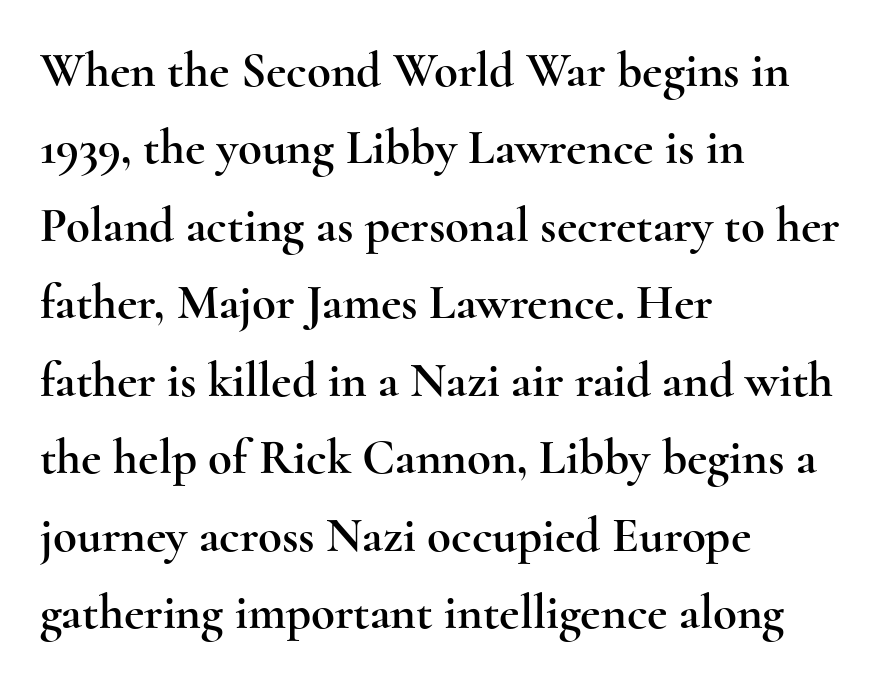
Normally led — the rows are evenly, conventionally spaced. What stands out about the letter spacing? Nothing — it is the standard amount. Posture: straight, roman, zero tilt. Horizontally, the lines are justified to the leading edge only. This sample uses a serif face. The rendering uses natural spacing where letterforms have individual widths.
